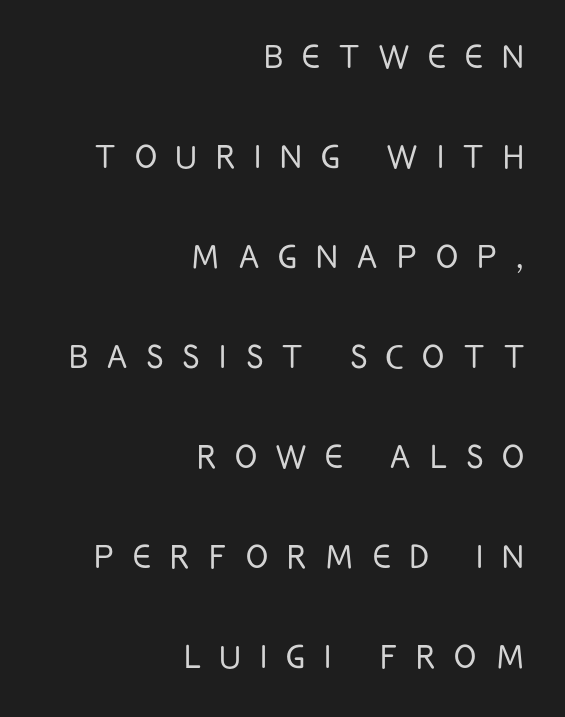
Posture: straight, roman, zero tilt. Underline: absent. Vertically, the passage feels expansive, rows floating well apart. This is sans-serif lettering, the kind often seen on screens and signage. Think of a printed novel: that variable character pitch is what you see here.
